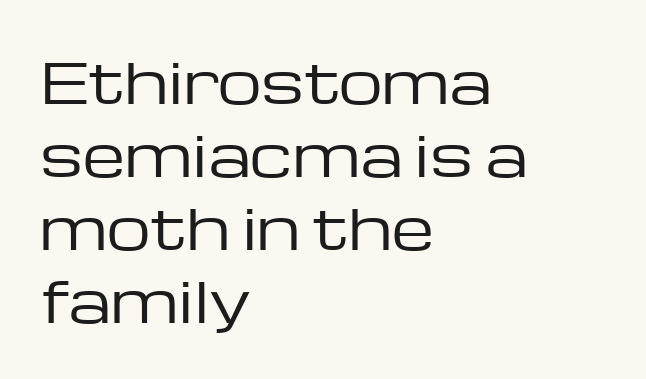
{"serif": "no", "italic": "no", "bold": "no", "weight": "regular", "width": "wide", "stroke_contrast": "low", "x_height": "medium", "monospaced": "no", "underline": "no", "align": "left", "line_spacing": "normal", "line_spacing_ratio": 1.33, "letter_spacing": "normal", "letter_spacing_em": 0.0, "glyph_px": 55}
